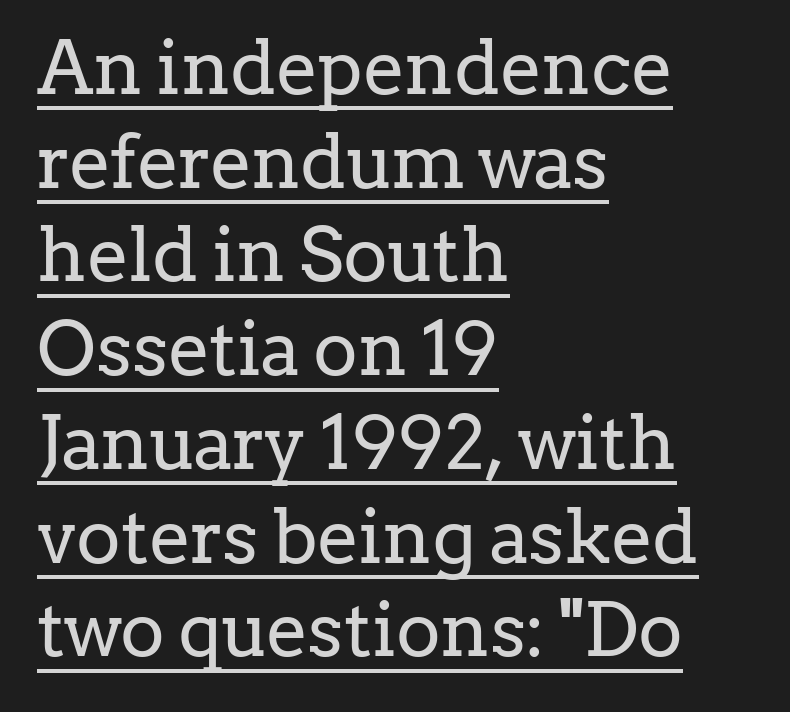
The image shows 75 px regular-weight serif type, upright; set left-aligned, normal line spacing (1.25x), normal letter spacing, underlined; low stroke contrast and a medium x-height.
